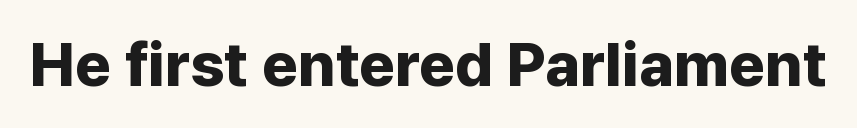
The glyphs are unaccompanied by any horizontal stroke below them. You'd pick this weight for a headline — it's a proper bold. The rendering keeps characters at their native spacing. Note: no serifs on the glyphs. Tall strokes in this sample are plumb rather than angled. This sample has the flowing, uneven cadence of proportional lettering.
